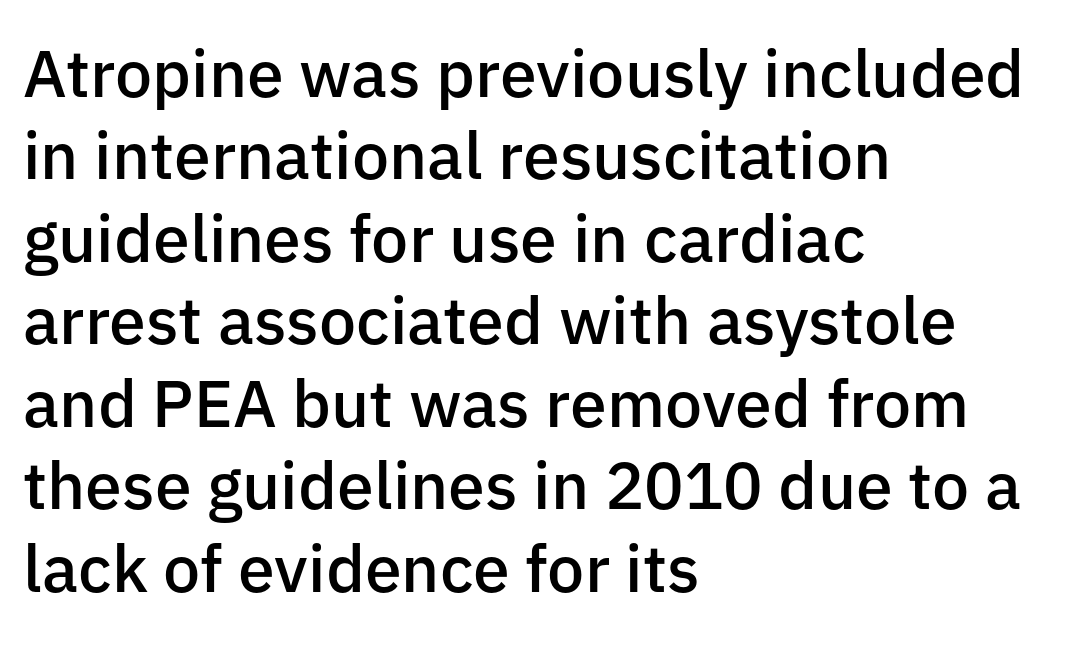
The glyphs in this specimen are sans serif. These lines keep a tight, regular rhythm from letter to letter. The passage shown is not underscored anywhere. The rows are spaced the way most documents space them.
